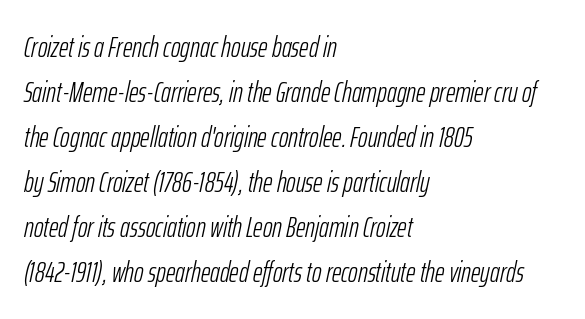
Q: Is the text bold? A: No.
Q: Is the text italic (slanted)? A: Yes, it leans right by about 12 degrees.
Q: Is the text underlined? A: No.
Q: How is the paragraph aligned? A: Left-aligned.
Q: Is the spacing between letters normal or unusually wide? A: Normal.
Q: Is the spacing between lines tight, normal or loose? A: Normal.
Q: Width (condensed, normal, or wide)? A: Condensed.
Q: Stroke contrast? A: Low.
Q: x-height? A: Medium.
Q: Monospaced? A: No.
